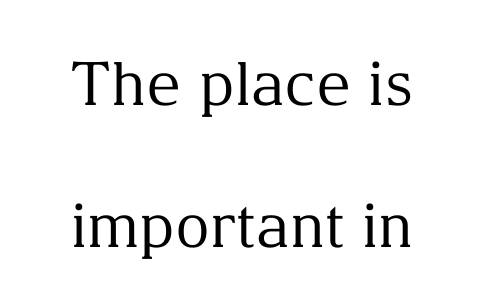
Q: Is the text bold? A: No.
Q: Is the text italic (slanted)? A: No, it is upright.
Q: Is the typeface a serif or a sans-serif typeface? A: Serif.
Q: Is the text underlined? A: No.
Q: Is the spacing between letters normal or unusually wide? A: Normal.
Q: Is the spacing between lines tight, normal or loose? A: Loose.
Q: Width (condensed, normal, or wide)? A: Normal.
Q: Stroke contrast? A: Medium.
Q: x-height? A: Medium.
Q: Monospaced? A: No.
